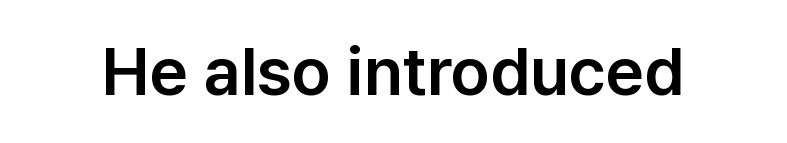
{"serif": "no", "italic": "no", "width": "normal", "stroke_contrast": "low", "x_height": "medium", "monospaced": "no", "underline": "no", "letter_spacing": "normal", "letter_spacing_em": 0.0, "glyph_px": 67}
